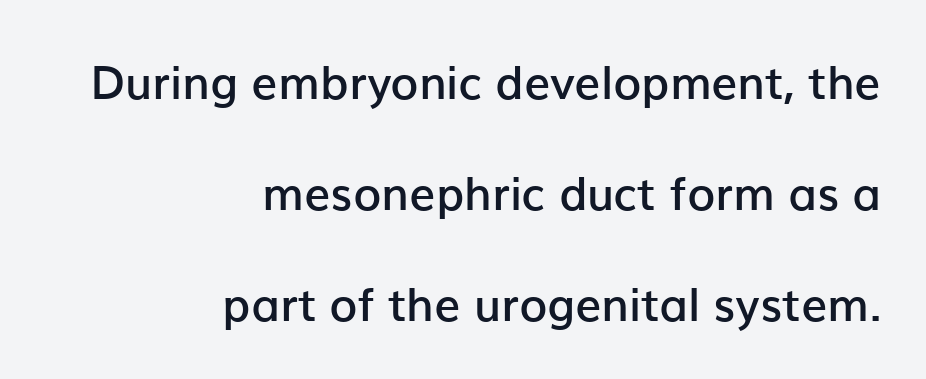
The image shows 46 px semibold sans-serif type, upright; set right-aligned, loose line spacing (2.41x), normal letter spacing, not underlined; low stroke contrast and a medium x-height.
